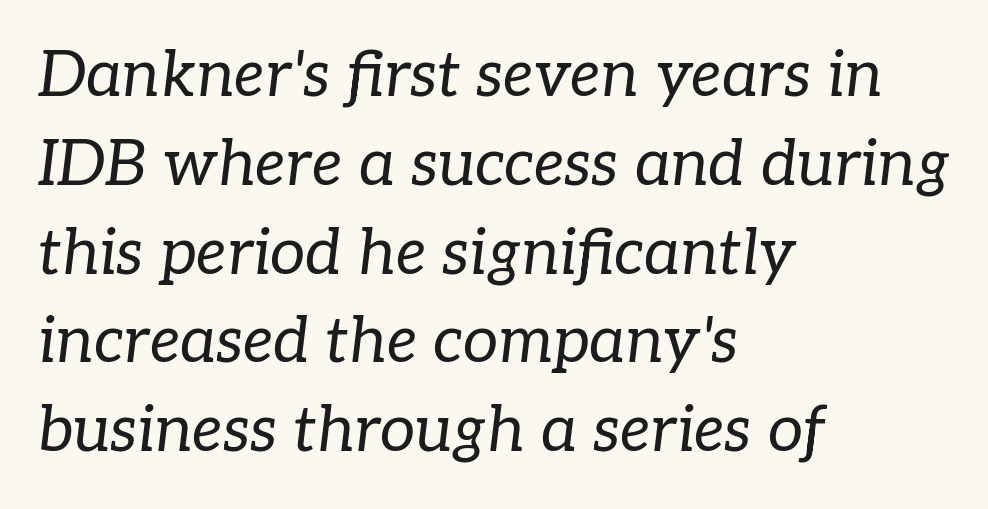
Q: Is the text bold? A: No.
Q: Is the text italic (slanted)? A: Yes, it leans right by about 7 degrees.
Q: Is the typeface a serif or a sans-serif typeface? A: Serif.
Q: Is the text underlined? A: No.
Q: How is the paragraph aligned? A: Left-aligned.
Q: Is the spacing between letters normal or unusually wide? A: Normal.
Q: Is the spacing between lines tight, normal or loose? A: Normal.
Q: Width (condensed, normal, or wide)? A: Normal.
Q: Stroke contrast? A: Low.
Q: x-height? A: Medium.
Q: Monospaced? A: No.
